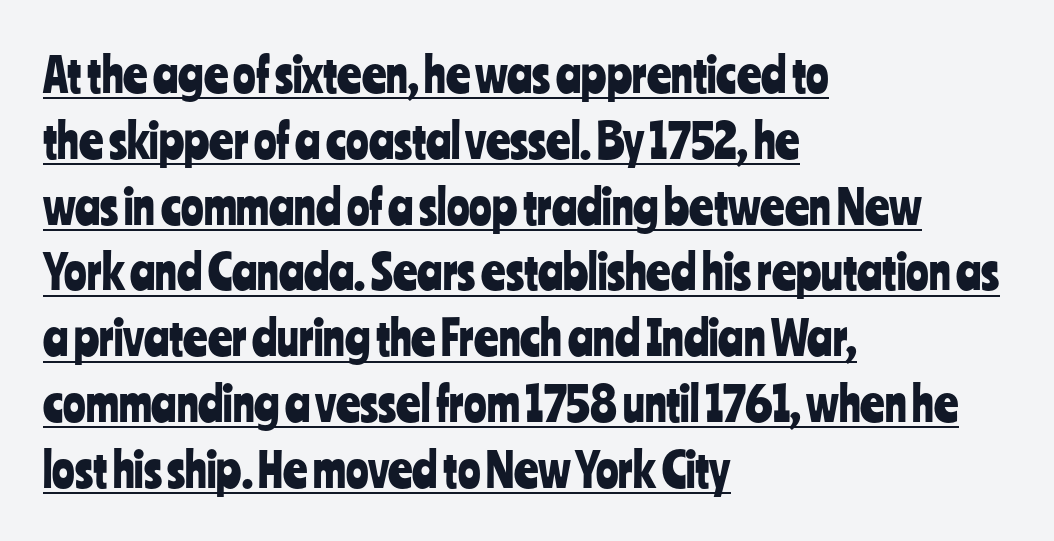
{"serif": "no", "italic": "no", "width": "condensed", "stroke_contrast": "low", "x_height": "medium", "monospaced": "no", "underline": "yes", "align": "left", "line_spacing": "normal", "line_spacing_ratio": 1.4, "letter_spacing": "normal", "letter_spacing_em": 0.0, "glyph_px": 47}
